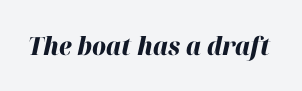
Letters rest on an invisible, unmarked baseline. Compared with typical body copy, the letter spacing here is the same. Rendered with sloped, italic letterforms. Students, this is bold: see how much ink each stroke carries.
